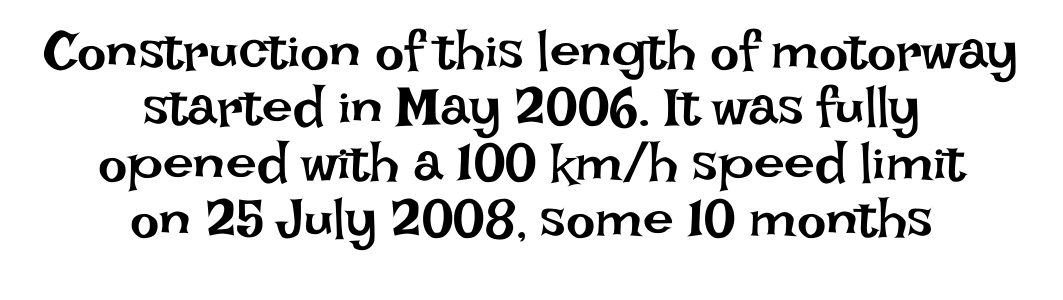
Q: Is the text bold? A: No.
Q: Is the text italic (slanted)? A: No, it is upright.
Q: Is the text underlined? A: No.
Q: How is the paragraph aligned? A: Centered.
Q: Is the spacing between letters normal or unusually wide? A: Normal.
Q: Is the spacing between lines tight, normal or loose? A: Tight.
Q: Width (condensed, normal, or wide)? A: Normal.
Q: Stroke contrast? A: Low.
Q: x-height? A: Large.
Q: Monospaced? A: No.
